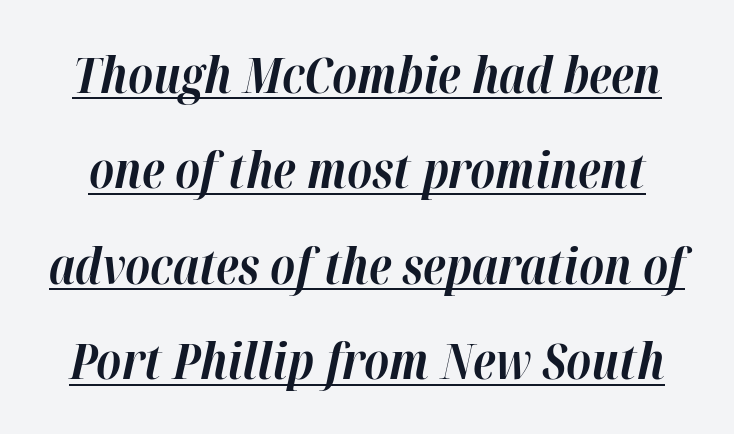
Proportional: the letters do not fall into vertical columns. Caption: bold face, heavy strokes. The face used here appears with an underline applied. The rendering applies a slant to the glyphs. The passage shown has conventional tracking throughout. One glance says open: line gaps are wider than usual.
